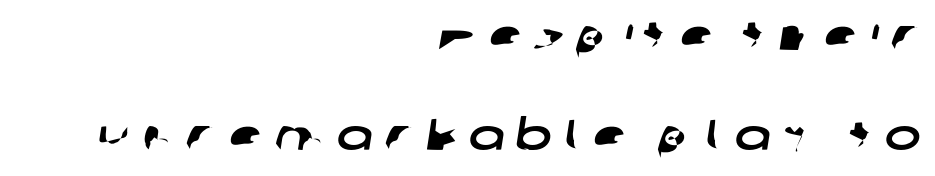
The paragraph has a hard right edge and a soft left edge. You could only call the tracking loose — the letters float apart. You could not count columns in this text — the font is proportionally spaced. The area under the type is left untouched. Letterform terminals end flat and unadorned throughout the passage. Airy leading.
